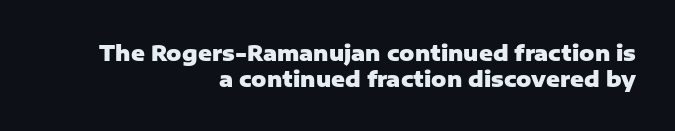
The horizontal fit of the characters is conventional and even. If you drew a ruler down the right edge, every line would touch it. A clean baseline with only descenders dipping below it. Chunky letters — that's bold for sure. Designer's note — italics off, roman on.
